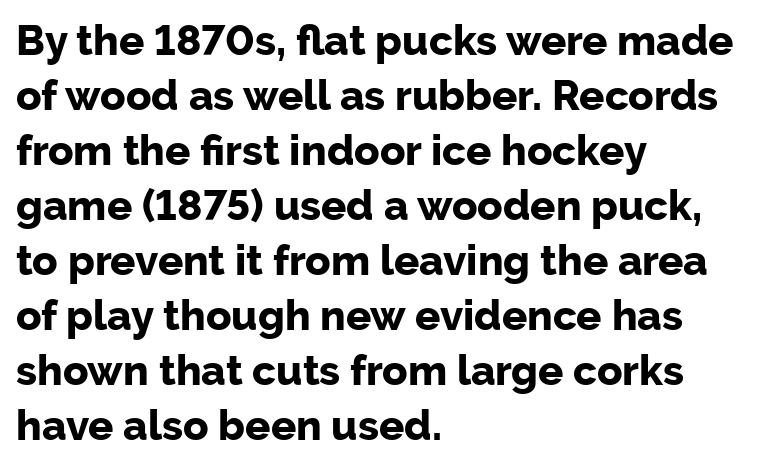
Lines of text with bare space underneath. Note the varied advance widths — an 'i' is clearly narrower than an 'm'. The face used here is rendered with its standard letterfit. The lines are quadded left.
